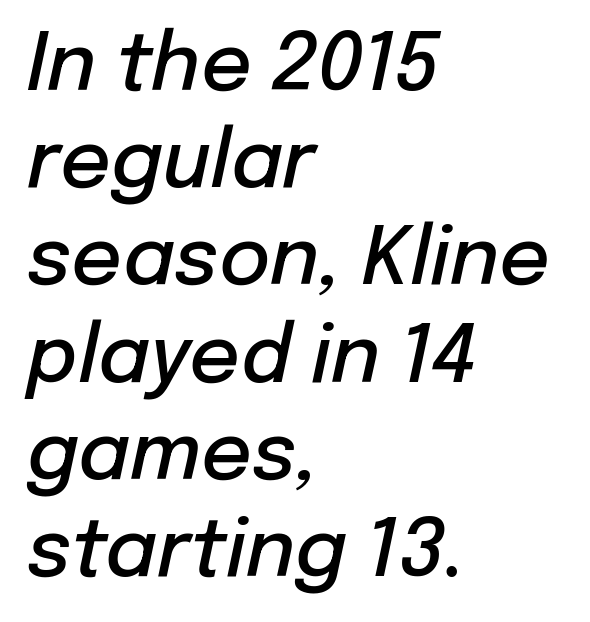
{"italic": "yes", "lean": "right", "slant_degrees": 12, "bold": "semi", "weight": "semibold", "width": "normal", "stroke_contrast": "low", "x_height": "medium", "monospaced": "no", "underline": "no", "align": "left", "line_spacing_ratio": 1.23, "letter_spacing": "normal", "letter_spacing_em": 0.0, "glyph_px": 79}
